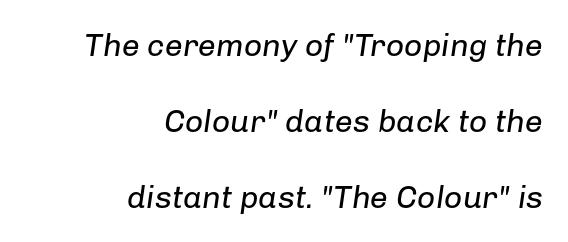
Q: Is the text bold? A: No.
Q: Is the text italic (slanted)? A: Yes, it leans right by about 8 degrees.
Q: Is the text underlined? A: No.
Q: How is the paragraph aligned? A: Right-aligned.
Q: Is the spacing between letters normal or unusually wide? A: Normal.
Q: Is the spacing between lines tight, normal or loose? A: Loose.
Q: Width (condensed, normal, or wide)? A: Normal.
Q: Stroke contrast? A: Low.
Q: x-height? A: Medium.
Q: Monospaced? A: No.
